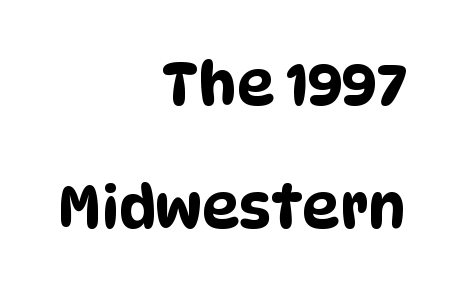
Q: Is the typeface a serif or a sans-serif typeface? A: Sans-serif.
Q: Is the text underlined? A: No.
Q: How is the paragraph aligned? A: Right-aligned.
Q: Is the spacing between letters normal or unusually wide? A: Normal.
Q: Is the spacing between lines tight, normal or loose? A: Loose.
Q: Width (condensed, normal, or wide)? A: Condensed.
Q: Stroke contrast? A: Low.
Q: x-height? A: Large.
Q: Monospaced? A: No.
